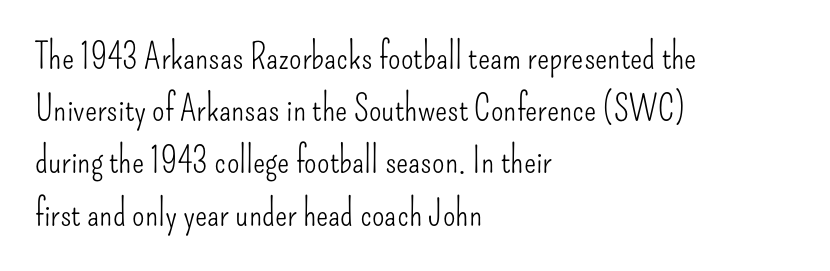
Q: Is the text bold? A: No.
Q: Is the text italic (slanted)? A: No, it is upright.
Q: Is the typeface a serif or a sans-serif typeface? A: Sans-serif.
Q: Is the text underlined? A: No.
Q: How is the paragraph aligned? A: Left-aligned.
Q: Is the spacing between letters normal or unusually wide? A: Normal.
Q: Is the spacing between lines tight, normal or loose? A: Normal.
Q: Width (condensed, normal, or wide)? A: Condensed.
Q: Stroke contrast? A: Low.
Q: x-height? A: Small.
Q: Monospaced? A: No.
